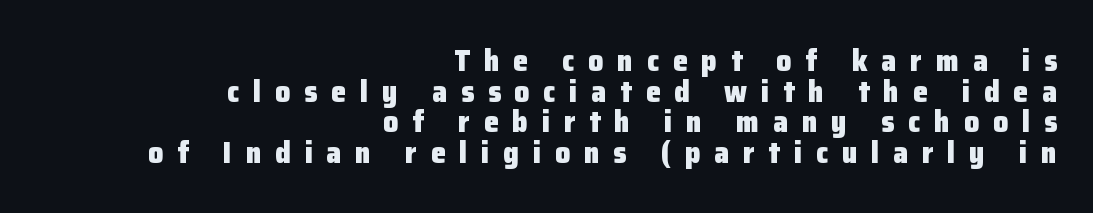
Which margin do the lines hug? The right one — the left edge is uneven. Ordinary non-slanted type is in use. Any mark beneath the type? The region is blank. Varying glyph widths throughout — classic text-font behaviour.
